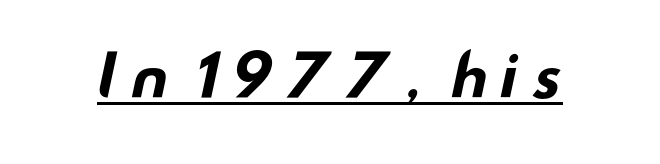
Q: Is the text bold? A: Yes.
Q: Is the typeface a serif or a sans-serif typeface? A: Sans-serif.
Q: Is the text underlined? A: Yes.
Q: Width (condensed, normal, or wide)? A: Wide.
Q: Stroke contrast? A: Low.
Q: x-height? A: Small.
Q: Monospaced? A: No.
